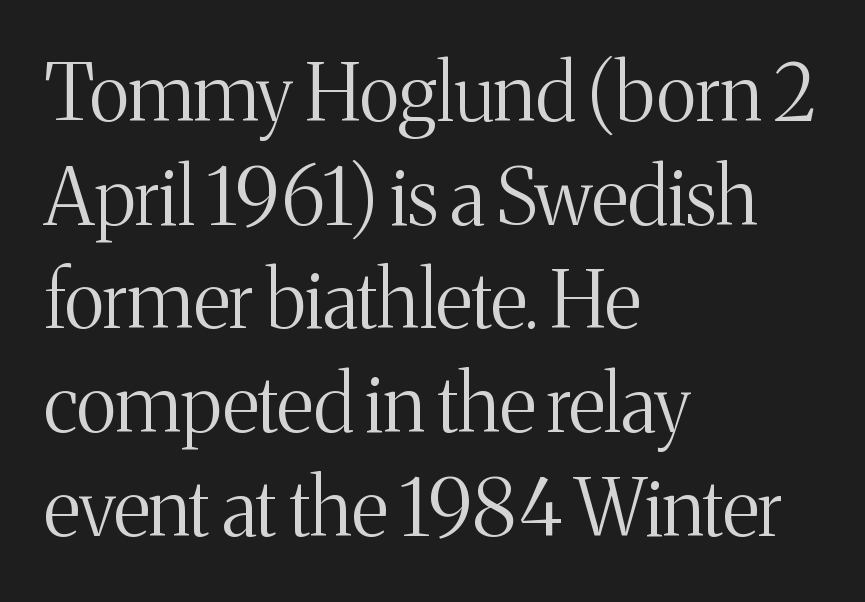
Little horizontal feet cap the strokes, marking this as serif type. Students, observe: this is what conventionally led text looks like. The typeface has the unassuming heft of standard copy or less. Bare-footed words on every line. Does the copy run flush right? No — it runs flush left.
